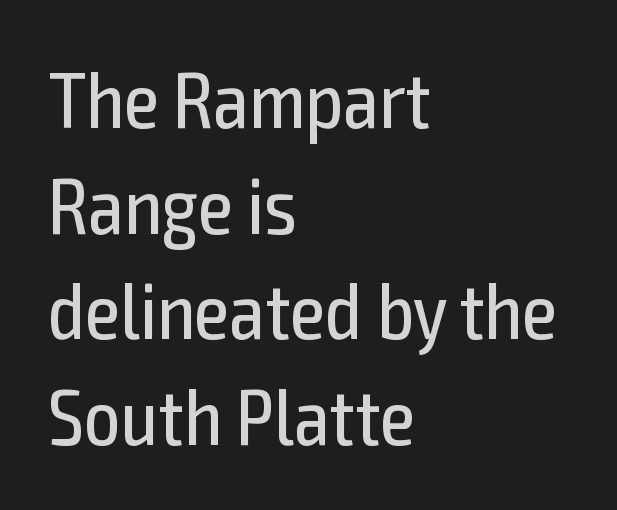
Q: Is the text bold? A: No.
Q: Is the text italic (slanted)? A: No, it is upright.
Q: Is the typeface a serif or a sans-serif typeface? A: Sans-serif.
Q: Is the text underlined? A: No.
Q: How is the paragraph aligned? A: Left-aligned.
Q: Is the spacing between letters normal or unusually wide? A: Normal.
Q: Is the spacing between lines tight, normal or loose? A: Normal.
Q: Width (condensed, normal, or wide)? A: Condensed.
Q: x-height? A: Medium.
Q: Monospaced? A: No.
